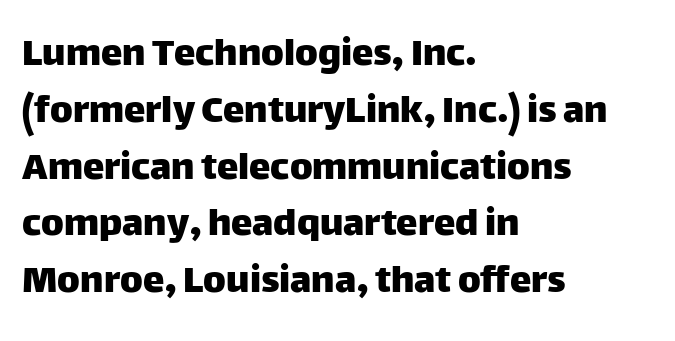
{"serif": "no", "italic": "no", "width": "normal", "stroke_contrast": "low", "x_height": "large", "monospaced": "no", "underline": "no", "align": "left", "line_spacing": "normal", "line_spacing_ratio": 1.32, "letter_spacing": "normal", "letter_spacing_em": 0.0, "glyph_px": 43}
